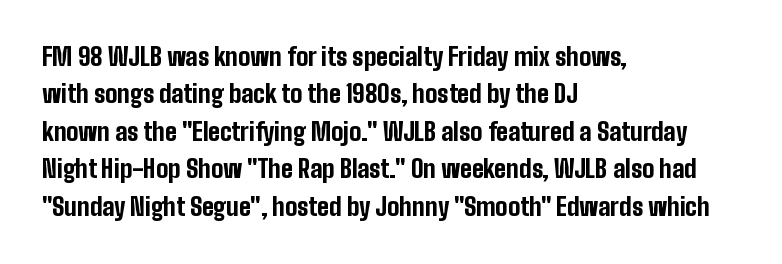
{"italic": "no", "bold": "yes", "underline": "no", "align": "left", "line_spacing": "normal", "line_spacing_ratio": 1.56, "letter_spacing": "normal", "letter_spacing_em": 0.0, "glyph_px": 24}
